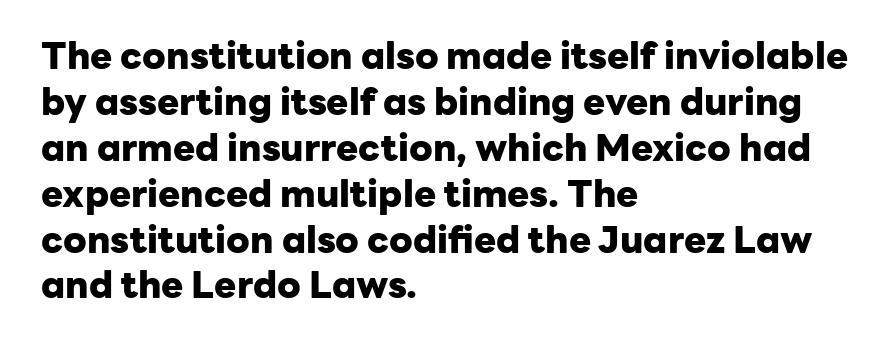
Q: Is the text bold? A: Yes.
Q: Is the text italic (slanted)? A: No, it is upright.
Q: Is the typeface a serif or a sans-serif typeface? A: Sans-serif.
Q: Is the text underlined? A: No.
Q: How is the paragraph aligned? A: Left-aligned.
Q: Is the spacing between letters normal or unusually wide? A: Normal.
Q: Width (condensed, normal, or wide)? A: Normal.
Q: Stroke contrast? A: Low.
Q: x-height? A: Medium.
Q: Monospaced? A: No.
